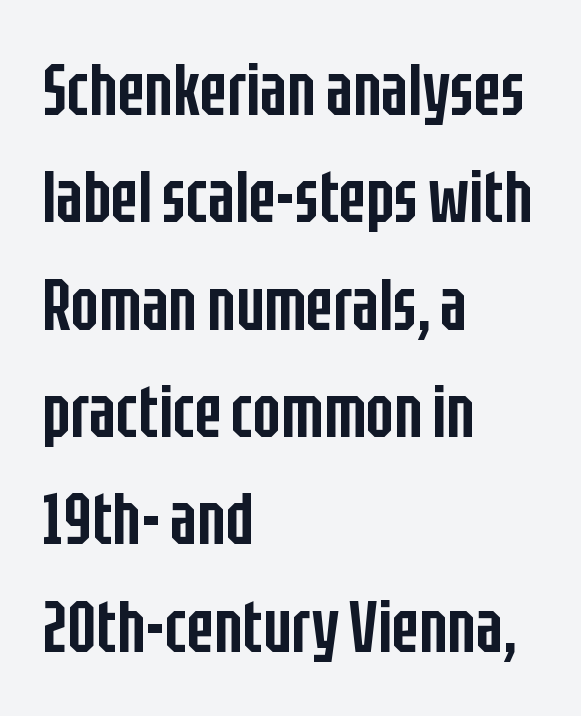
Q: Is the text bold? A: Semi-bold.
Q: Is the text italic (slanted)? A: No, it is upright.
Q: Is the typeface a serif or a sans-serif typeface? A: Sans-serif.
Q: Is the text underlined? A: No.
Q: How is the paragraph aligned? A: Left-aligned.
Q: Is the spacing between letters normal or unusually wide? A: Normal.
Q: Is the spacing between lines tight, normal or loose? A: Normal.
Q: Width (condensed, normal, or wide)? A: Condensed.
Q: Stroke contrast? A: Low.
Q: x-height? A: Large.
Q: Monospaced? A: No.
